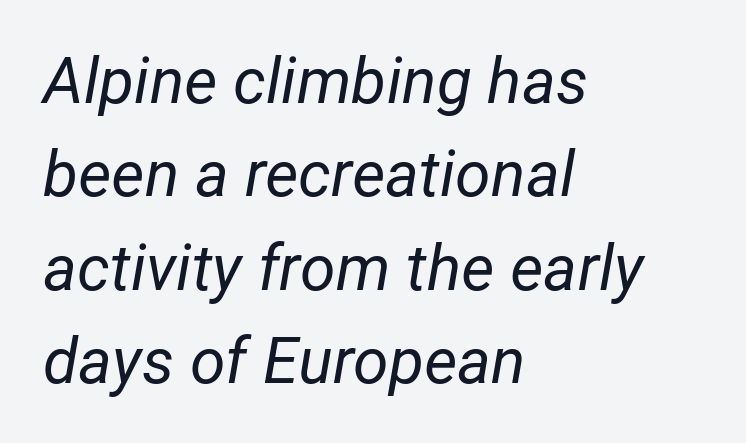
Q: Is the text bold? A: No.
Q: Is the text italic (slanted)? A: Yes, it leans right by about 12 degrees.
Q: Is the text underlined? A: No.
Q: How is the paragraph aligned? A: Left-aligned.
Q: Is the spacing between letters normal or unusually wide? A: Normal.
Q: Is the spacing between lines tight, normal or loose? A: Normal.
Q: Width (condensed, normal, or wide)? A: Normal.
Q: Stroke contrast? A: Low.
Q: x-height? A: Medium.
Q: Monospaced? A: No.
